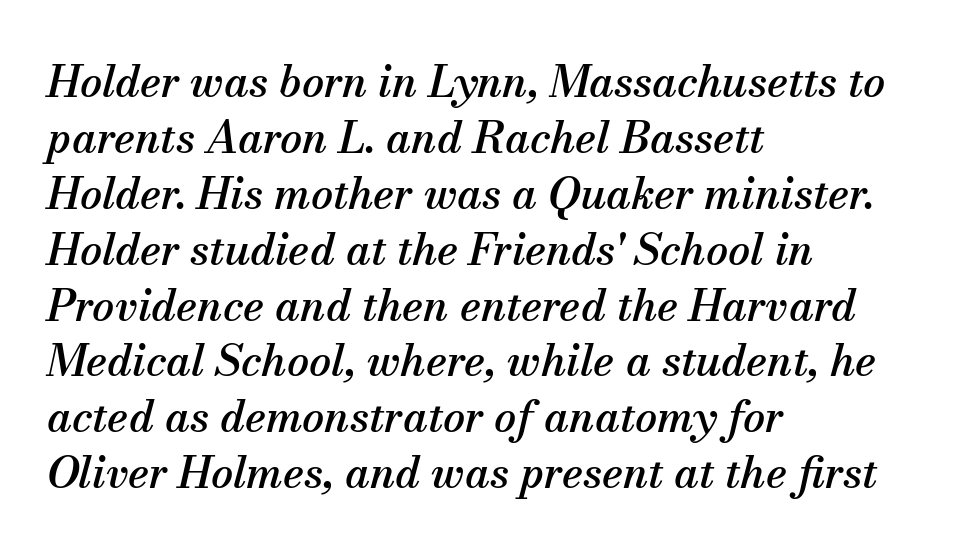
The image shows 44 px serif type, italic (leaning right); set left-aligned, normal line spacing (1.27x), normal letter spacing, not underlined; medium stroke contrast and a small x-height.
